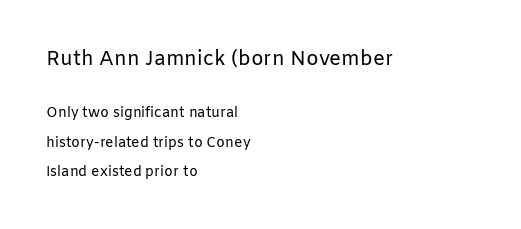
Q: Is the text bold? A: No.
Q: Is the text italic (slanted)? A: No, it is upright.
Q: Is the text underlined? A: No.
Q: How is the paragraph aligned? A: Left-aligned.
Q: Is the spacing between letters normal or unusually wide? A: Normal.
Q: Is the spacing between lines tight, normal or loose? A: Loose.
Q: Which block of text is set in a larger size, the first (top) or the second (bottom)? A: The first (top) one.
